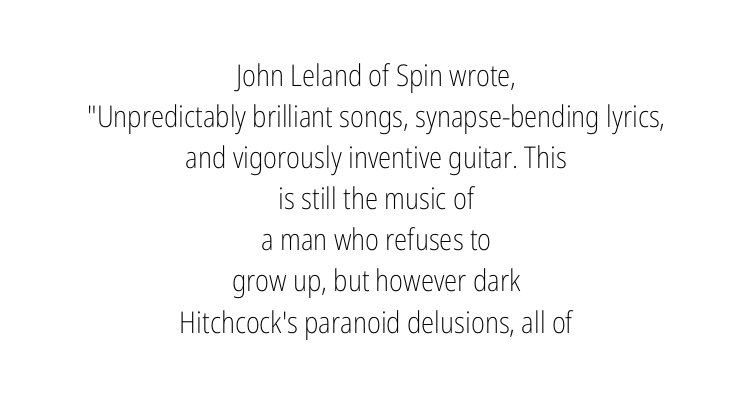
{"serif": "no", "italic": "no", "bold": "no", "weight": "light", "width": "condensed", "stroke_contrast": "low", "x_height": "medium", "monospaced": "no", "underline": "no", "align": "center", "line_spacing": "normal", "line_spacing_ratio": 1.37, "letter_spacing": "normal", "letter_spacing_em": 0.0, "glyph_px": 30}
